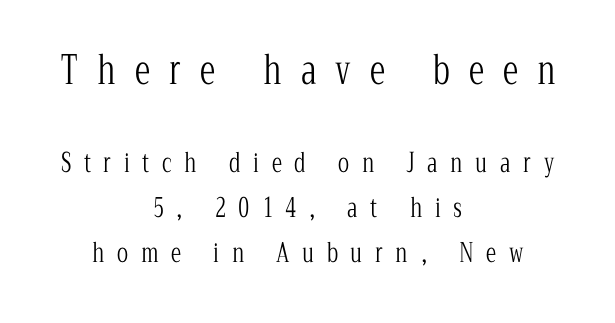
Q: Is the text bold? A: No.
Q: Is the text italic (slanted)? A: No, it is upright.
Q: Is the typeface a serif or a sans-serif typeface? A: Serif.
Q: Is the text underlined? A: No.
Q: How is the paragraph aligned? A: Centered.
Q: Is the spacing between letters normal or unusually wide? A: Unusually wide.
Q: Which block of text is set in a larger size, the first (top) or the second (bottom)? A: The first (top) one.
Q: Width (condensed, normal, or wide)? A: Condensed.
Q: Stroke contrast? A: Low.
Q: x-height? A: Medium.
Q: Monospaced? A: No.
